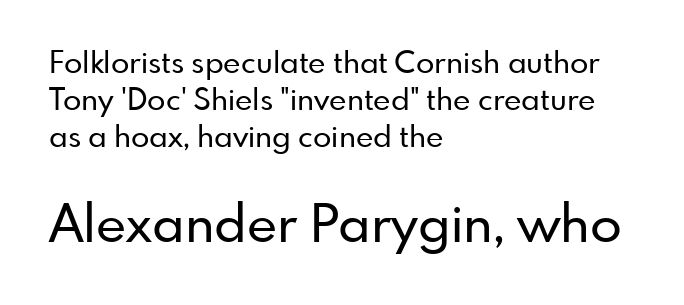
The image shows 52 px sans-serif type, upright; set left-aligned, line spacing 1.23x, normal letter spacing, not underlined; the second (bottom) block is 1.73x larger; low stroke contrast and a small x-height.
